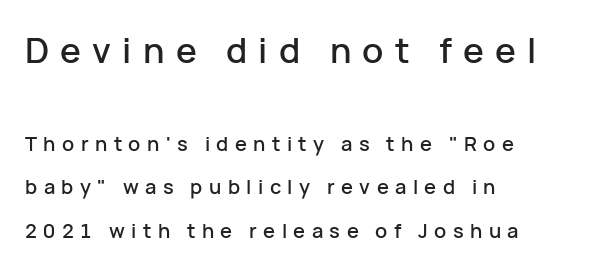
The face used here appears at its bigger size in the upper chunk. The letters advance in unequal steps, a hallmark of proportional type. Style check: upright. This rendering employs a face without finishing strokes, i.e., a sans-serif. Only glyphs here, with clear space below each row.
